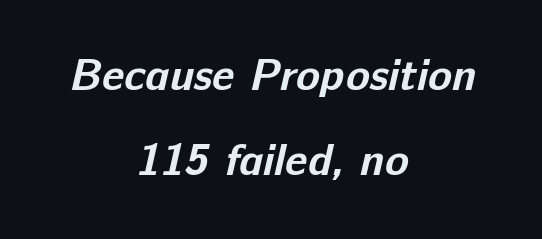
The image shows 44 px bold sans-serif type; set centered, loose line spacing (1.94x), normal letter spacing, not underlined; low stroke contrast and a medium x-height.
